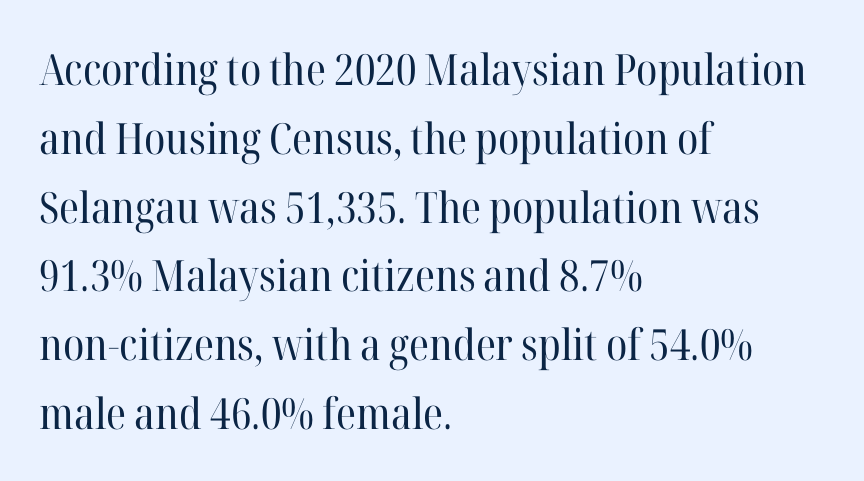
Q: Is the text bold? A: No.
Q: Is the text italic (slanted)? A: No, it is upright.
Q: Is the typeface a serif or a sans-serif typeface? A: Serif.
Q: Is the text underlined? A: No.
Q: How is the paragraph aligned? A: Left-aligned.
Q: Is the spacing between letters normal or unusually wide? A: Normal.
Q: Is the spacing between lines tight, normal or loose? A: Normal.
Q: Width (condensed, normal, or wide)? A: Normal.
Q: Stroke contrast? A: High.
Q: x-height? A: Medium.
Q: Monospaced? A: No.
